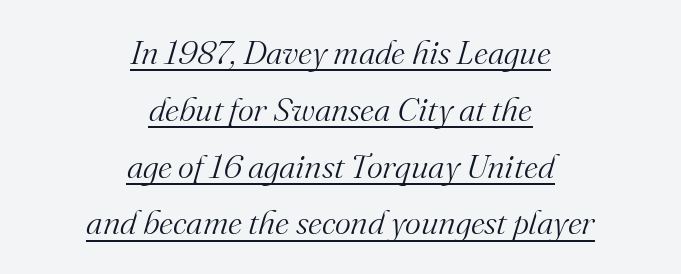
Q: Is the text bold? A: No.
Q: Is the text italic (slanted)? A: Yes, it leans right by about 16 degrees.
Q: Is the typeface a serif or a sans-serif typeface? A: Serif.
Q: Is the text underlined? A: Yes.
Q: How is the paragraph aligned? A: Centered.
Q: Is the spacing between letters normal or unusually wide? A: Normal.
Q: Is the spacing between lines tight, normal or loose? A: Normal.
Q: Width (condensed, normal, or wide)? A: Normal.
Q: Stroke contrast? A: Medium.
Q: x-height? A: Small.
Q: Monospaced? A: No.
